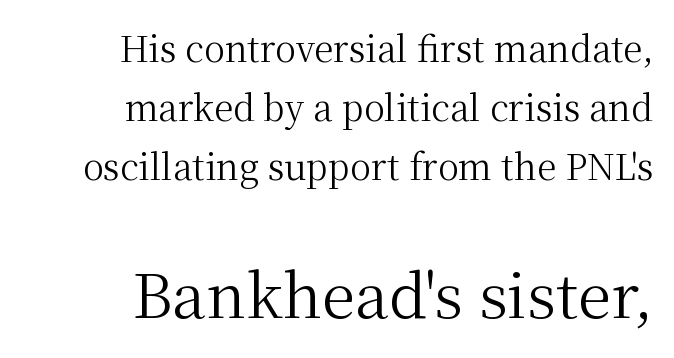
Q: Is the text bold? A: No.
Q: Is the text italic (slanted)? A: No, it is upright.
Q: Is the typeface a serif or a sans-serif typeface? A: Serif.
Q: Is the text underlined? A: No.
Q: How is the paragraph aligned? A: Right-aligned.
Q: Is the spacing between letters normal or unusually wide? A: Normal.
Q: Is the spacing between lines tight, normal or loose? A: Normal.
Q: Which block of text is set in a larger size, the first (top) or the second (bottom)? A: The second (bottom) one.
Q: Width (condensed, normal, or wide)? A: Normal.
Q: Stroke contrast? A: Medium.
Q: x-height? A: Medium.
Q: Monospaced? A: No.
